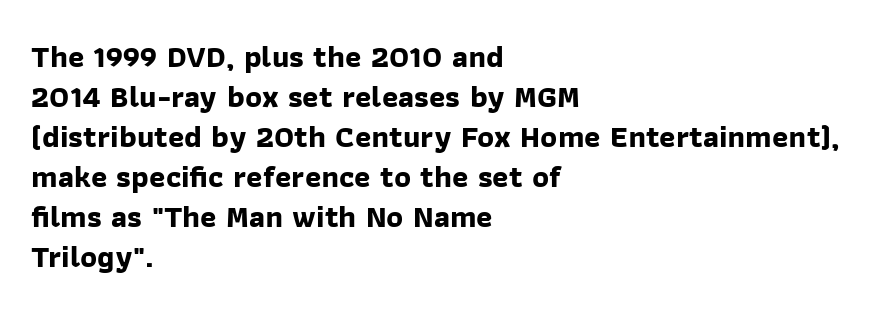
Q: Is the text bold? A: Yes.
Q: Is the typeface a serif or a sans-serif typeface? A: Sans-serif.
Q: Is the text underlined? A: No.
Q: How is the paragraph aligned? A: Left-aligned.
Q: Is the spacing between letters normal or unusually wide? A: Normal.
Q: Is the spacing between lines tight, normal or loose? A: Normal.
Q: Width (condensed, normal, or wide)? A: Normal.
Q: Stroke contrast? A: Low.
Q: x-height? A: Medium.
Q: Monospaced? A: No.
